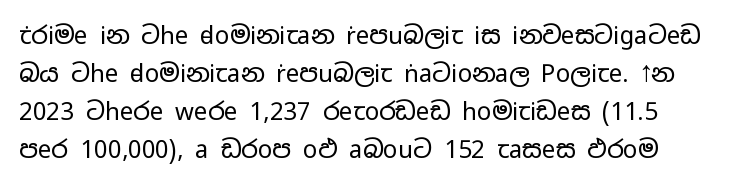
You could call the tracking neutral — neither tight nor loose. The letterforms sit at book weight or below. Leading: standard. Designer's note — italics off, roman on. Any mark beneath the type? The region is blank.
